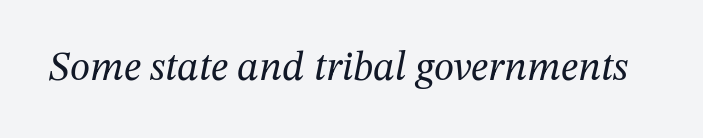
{"serif": "yes", "italic": "yes", "lean": "right", "slant_degrees": 12, "bold": "no", "weight": "regular", "width": "normal", "stroke_contrast": "medium", "x_height": "medium", "monospaced": "no", "underline": "no", "letter_spacing": "normal", "letter_spacing_em": 0.0, "glyph_px": 41}
